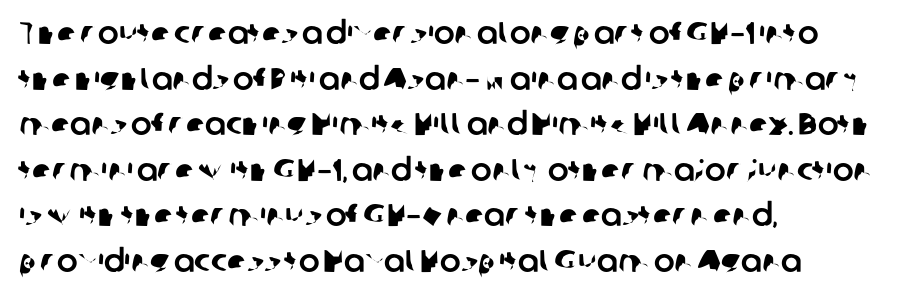
Q: Is the typeface a serif or a sans-serif typeface? A: Sans-serif.
Q: Is the text underlined? A: No.
Q: How is the paragraph aligned? A: Left-aligned.
Q: Is the spacing between letters normal or unusually wide? A: Normal.
Q: Is the spacing between lines tight, normal or loose? A: Normal.
Q: Width (condensed, normal, or wide)? A: Normal.
Q: Stroke contrast? A: Low.
Q: x-height? A: Medium.
Q: Monospaced? A: No.
